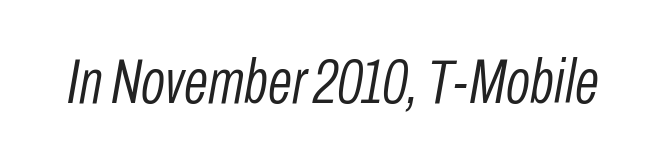
{"italic": "yes", "lean": "right", "slant_degrees": 10, "bold": "no", "weight": "light", "width": "condensed", "stroke_contrast": "low", "x_height": "medium", "monospaced": "no", "underline": "no", "letter_spacing": "normal", "letter_spacing_em": 0.0, "glyph_px": 63}
